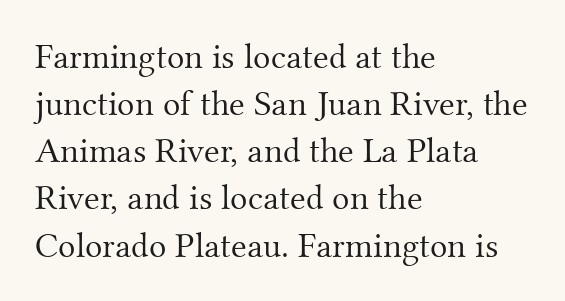
{"serif": "yes", "italic": "no", "bold": "no", "weight": "light", "width": "normal", "stroke_contrast": "medium", "x_height": "small", "monospaced": "no", "underline": "no", "align": "left", "line_spacing": "normal", "line_spacing_ratio": 1.31, "letter_spacing": "normal", "letter_spacing_em": 0.0, "glyph_px": 36}
